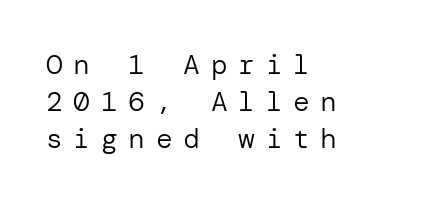
{"serif": "no", "italic": "no", "bold": "no", "weight": "regular", "width": "normal", "stroke_contrast": "low", "x_height": "medium", "underline": "no", "align": "left", "line_spacing": "normal", "line_spacing_ratio": 1.33, "letter_spacing": "wide", "letter_spacing_em": 0.38, "glyph_px": 28}
